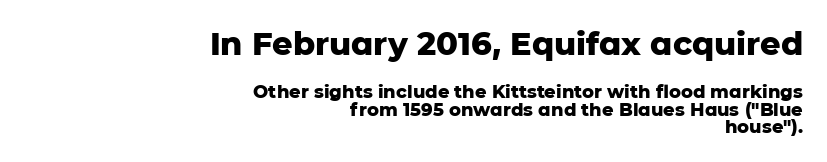
{"serif": "no", "italic": "no", "bold": "yes", "weight": "heavy", "width": "normal", "stroke_contrast": "low", "x_height": "medium", "monospaced": "no", "underline": "no", "align": "right", "line_spacing": "tight", "line_spacing_ratio": 0.96, "letter_spacing": "normal", "letter_spacing_em": 0.0, "larger_block": "first", "size_ratio": 1.78, "glyph_px": 32}
